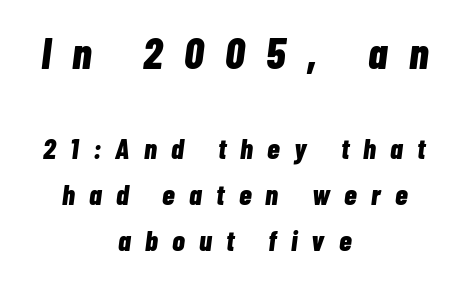
The baseline area is clear. The line texture is sparse and dotted thanks to wide tracking. The passage shown stacks its lines at a standard gap. The letters are slanted; this is an italic face. Neither beginnings nor endings align; midpoints do. Stroke thickness is high; the sample reads as a true bold.
